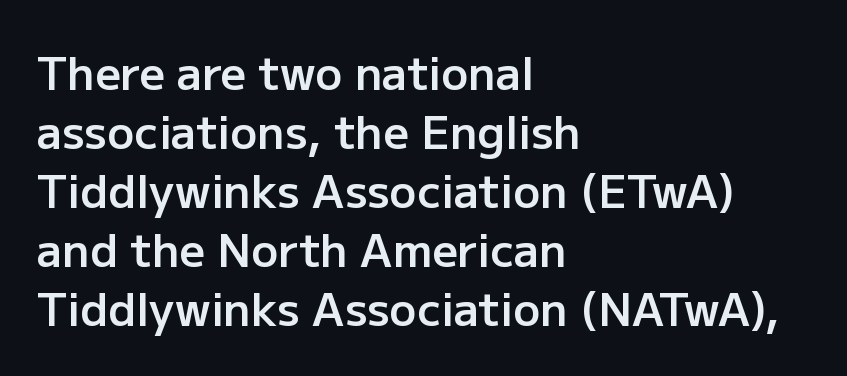
The image shows 45 px semibold sans-serif type, upright; set left-aligned, normal line spacing (1.31x), normal letter spacing, not underlined; low stroke contrast and a medium x-height.
